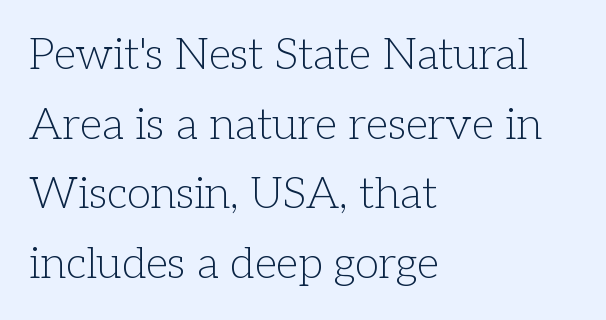
Q: Is the text bold? A: No.
Q: Is the text italic (slanted)? A: No, it is upright.
Q: Is the typeface a serif or a sans-serif typeface? A: Serif.
Q: Is the text underlined? A: No.
Q: How is the paragraph aligned? A: Left-aligned.
Q: Is the spacing between letters normal or unusually wide? A: Normal.
Q: Is the spacing between lines tight, normal or loose? A: Normal.
Q: Width (condensed, normal, or wide)? A: Normal.
Q: Stroke contrast? A: Low.
Q: x-height? A: Medium.
Q: Monospaced? A: No.
